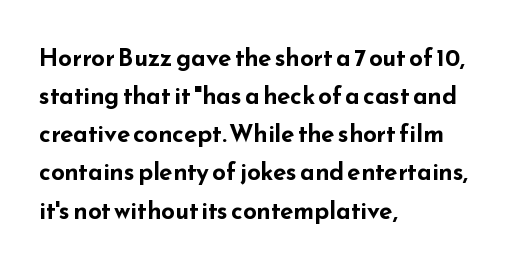
Any mark beneath the type? The region is blank. The letters stand upright; this is a roman face. The type is set solid horizontally, with unmodified tracking. Which margin do the lines hug? The left one — the right edge is uneven. The rendering uses a bold face; every stroke is thick and dark.
